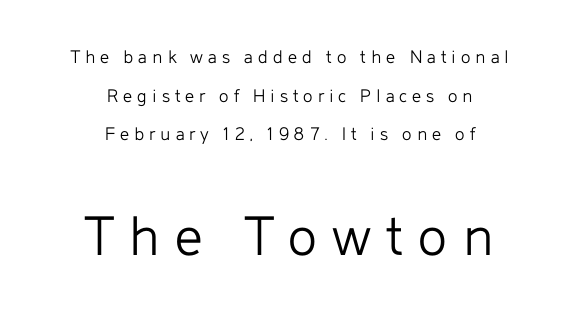
The image shows 61 px light sans-serif type, upright; set centered, loose line spacing (1.93x), unusually wide letter spacing (+0.25 em), not underlined; the second (bottom) block is 3.05x larger; low stroke contrast and a medium x-height.
